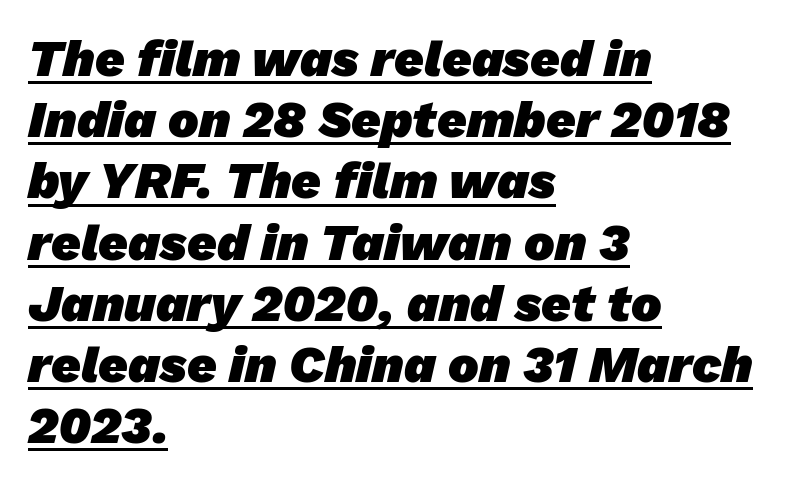
You can tell from the bare stems that sans-serif type was used. The rendering uses natural spacing where letterforms have individual widths. Emphasis by weight is at full strength: bold. A rule runs beneath these lines of type. The setting favours the left margin, as ordinary paragraphs usually do.
